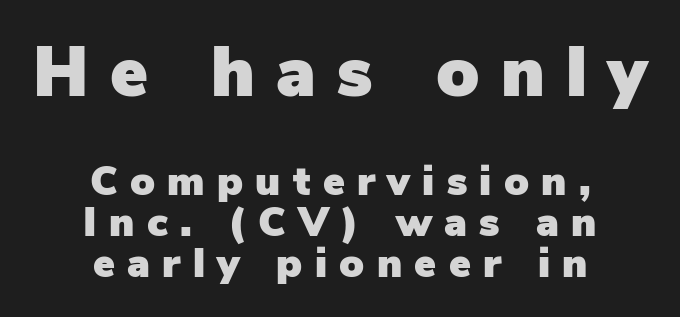
Typographically, this falls in the sans-serif category. The lettering holds an erect, upright posture throughout. Neither beginnings nor endings align; midpoints do. Spacing verdict: proportional, widths tailored to each character. Here the glyphs are tracked loosely, breaking word shapes into spaced letters. Typesetter's note — upper block bumped up in size, lower block left smaller.
